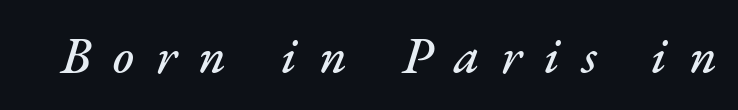
The image shows 51 px text type, italic (leaning right); set unusually wide letter spacing (+0.43 em), not underlined; medium stroke contrast and a small x-height.
